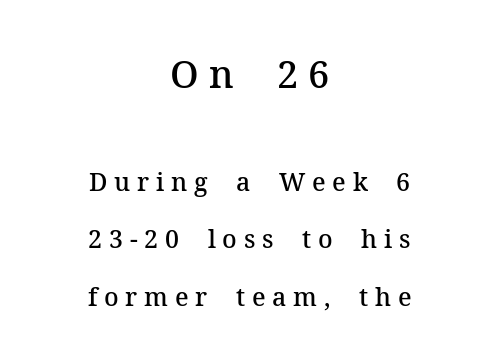
Q: Is the text bold? A: Semi-bold.
Q: Is the text italic (slanted)? A: No, it is upright.
Q: Is the typeface a serif or a sans-serif typeface? A: Serif.
Q: Is the text underlined? A: No.
Q: How is the paragraph aligned? A: Centered.
Q: Is the spacing between letters normal or unusually wide? A: Unusually wide.
Q: Is the spacing between lines tight, normal or loose? A: Loose.
Q: Which block of text is set in a larger size, the first (top) or the second (bottom)? A: The first (top) one.
Q: Width (condensed, normal, or wide)? A: Normal.
Q: Stroke contrast? A: Medium.
Q: x-height? A: Medium.
Q: Monospaced? A: No.
